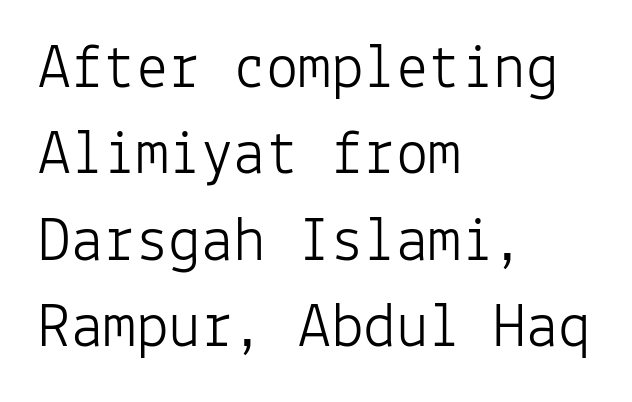
This sample uses an upright cut, with every glyph sitting square on the baseline. The rendering keeps characters at their native spacing. Serifs: no, the terminals of the letterforms are clean. These lines stack with their left ends in a neat column. Successive baselines arrive at the customary interval. The gap between lines stays unmarked.
